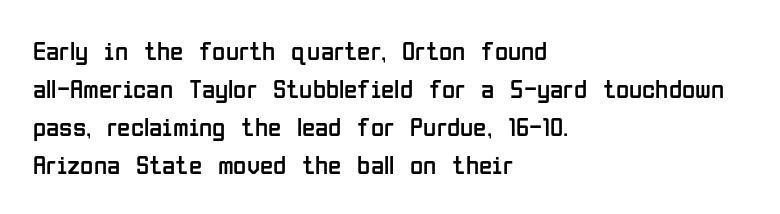
Q: Is the text bold? A: No.
Q: Is the text italic (slanted)? A: No, it is upright.
Q: Is the text underlined? A: No.
Q: How is the paragraph aligned? A: Left-aligned.
Q: Is the spacing between letters normal or unusually wide? A: Normal.
Q: Is the spacing between lines tight, normal or loose? A: Normal.
